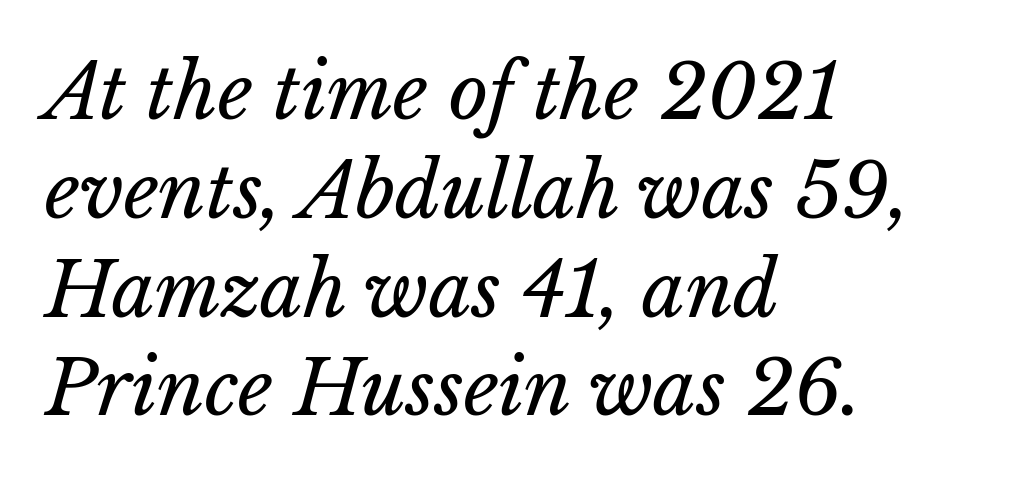
{"bold": "no", "weight": "regular", "width": "normal", "stroke_contrast": "low", "x_height": "medium", "monospaced": "no", "underline": "no", "align": "left", "line_spacing": "normal", "line_spacing_ratio": 1.3, "letter_spacing": "normal", "letter_spacing_em": 0.0, "glyph_px": 76}
